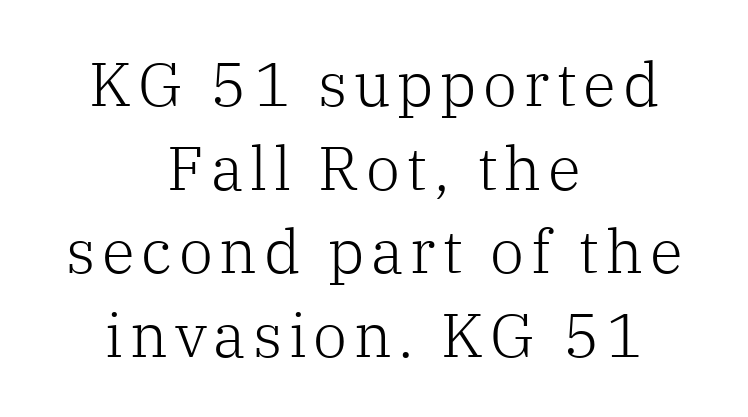
{"serif": "yes", "italic": "no", "bold": "no", "weight": "light", "width": "normal", "stroke_contrast": "low", "x_height": "medium", "monospaced": "no", "underline": "no", "align": "center", "line_spacing": "normal", "line_spacing_ratio": 1.37, "glyph_px": 61}
